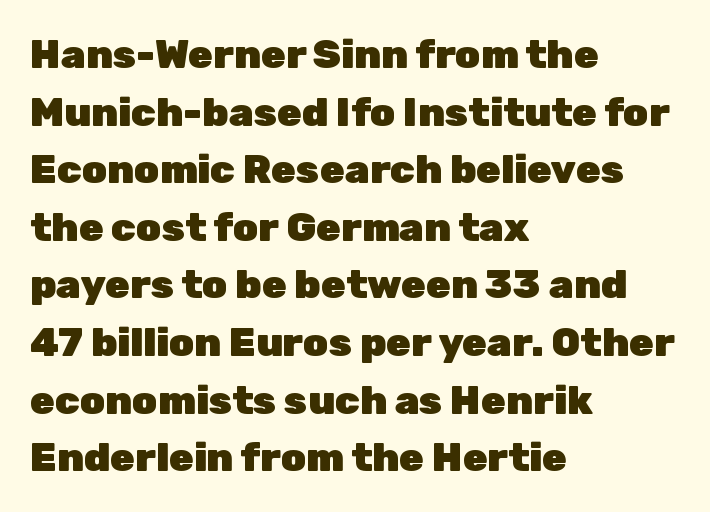
The image shows 40 px heavy sans-serif type, upright; set left-aligned, normal line spacing (1.44x), normal letter spacing, not underlined; low stroke contrast and a medium x-height.
